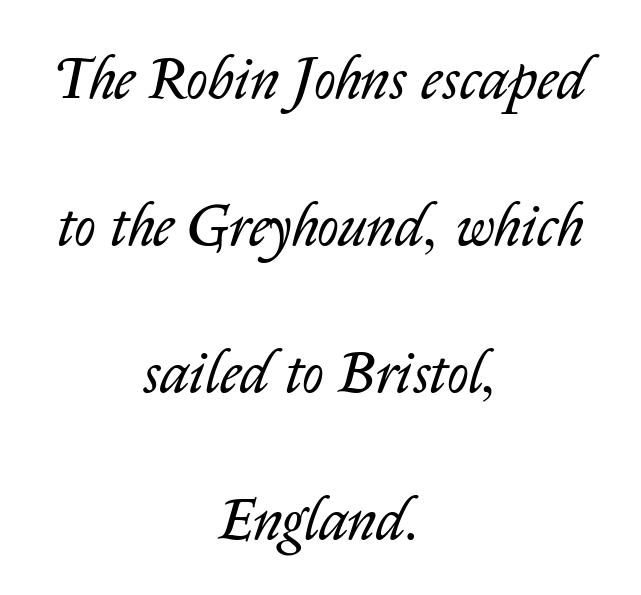
The image shows 59 px regular-weight type, italic (leaning right); set centered, loose line spacing (2.49x), normal letter spacing, not underlined; low stroke contrast and a medium x-height.
